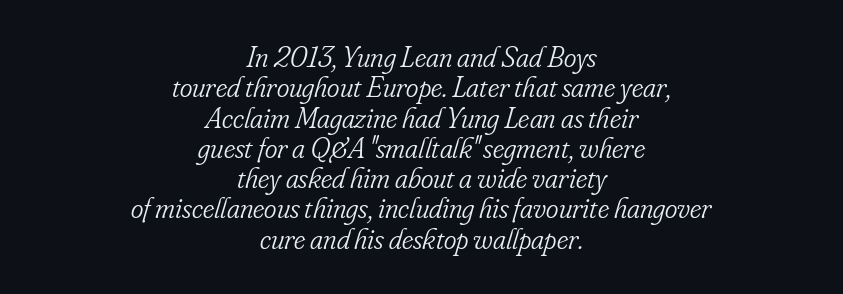
Q: Is the text bold? A: No.
Q: Is the text italic (slanted)? A: Yes, it leans right by about 16 degrees.
Q: Is the typeface a serif or a sans-serif typeface? A: Serif.
Q: Is the text underlined? A: No.
Q: How is the paragraph aligned? A: Centered.
Q: Is the spacing between letters normal or unusually wide? A: Normal.
Q: Is the spacing between lines tight, normal or loose? A: Tight.
Q: Width (condensed, normal, or wide)? A: Condensed.
Q: Stroke contrast? A: Low.
Q: x-height? A: Small.
Q: Monospaced? A: No.
